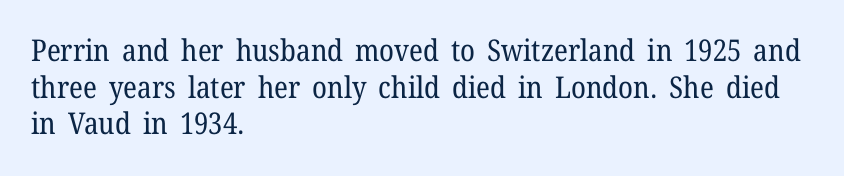
Q: Is the text bold? A: No.
Q: Is the text italic (slanted)? A: No, it is upright.
Q: Is the typeface a serif or a sans-serif typeface? A: Serif.
Q: Is the text underlined? A: No.
Q: How is the paragraph aligned? A: Left-aligned.
Q: Is the spacing between letters normal or unusually wide? A: Normal.
Q: Width (condensed, normal, or wide)? A: Normal.
Q: Stroke contrast? A: Low.
Q: x-height? A: Medium.
Q: Monospaced? A: No.
